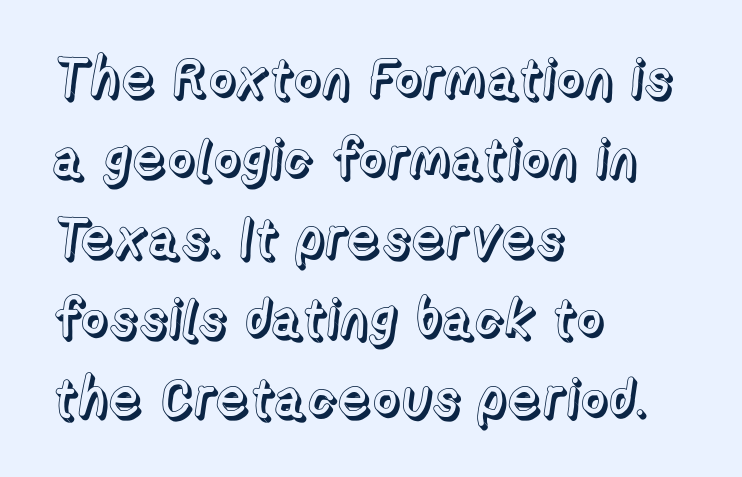
Teacher's note: observe the even left margin — that is flush-left alignment. These lines are rendered in a variable-pitch font. Summary of vertical rhythm: regular, with standard interline spacing.
